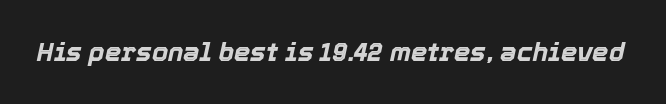
The image shows 26 px bold type, italic (leaning right); set normal letter spacing, not underlined.
